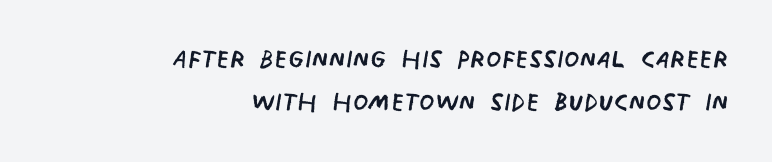
Q: Is the text bold? A: No.
Q: Is the typeface a serif or a sans-serif typeface? A: Sans-serif.
Q: Is the text underlined? A: No.
Q: How is the paragraph aligned? A: Right-aligned.
Q: Is the spacing between letters normal or unusually wide? A: Normal.
Q: Width (condensed, normal, or wide)? A: Condensed.
Q: Stroke contrast? A: Low.
Q: x-height? A: Large.
Q: Monospaced? A: No.
